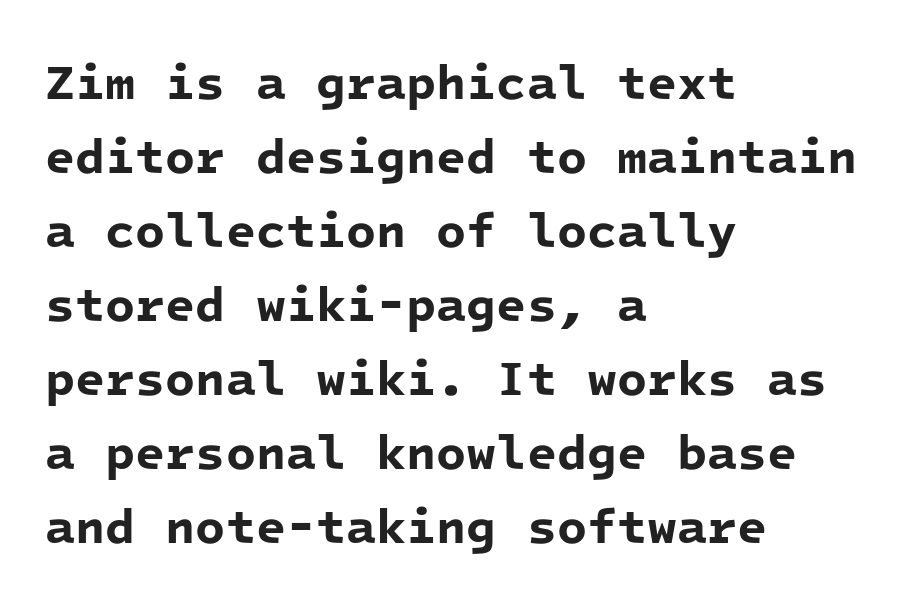
The strip under each line holds only bare page. In terms of letterspacing, this is plain default setting. Weight check: bold — yes, fully. Typeset ragged right — the left edge is the straight one. Classification — sans serif. Spacing verdict: monospaced, one width for all characters.
